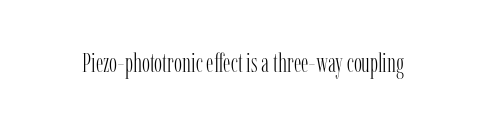
{"italic": "no", "bold": "no", "underline": "no", "letter_spacing": "normal", "letter_spacing_em": 0.0, "glyph_px": 27}
